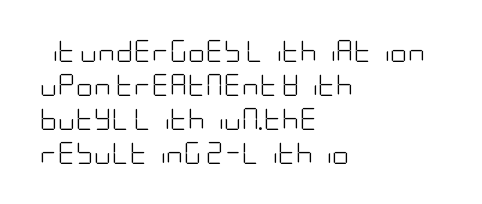
These lines stack with their left ends in a neat column. Any mark beneath the type? The region is blank. Short note: letters normally spaced. The type sits square on the baseline with zero lean.
